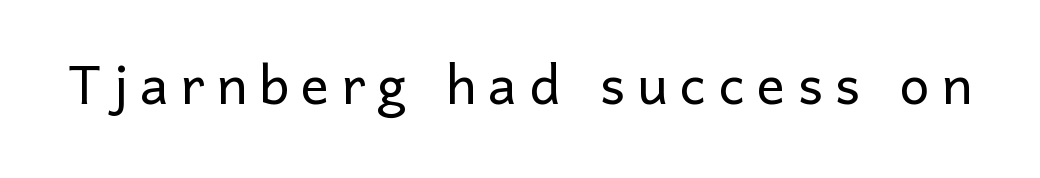
The image shows 71 px light sans-serif type, upright; set not underlined; low stroke contrast and a medium x-height.
